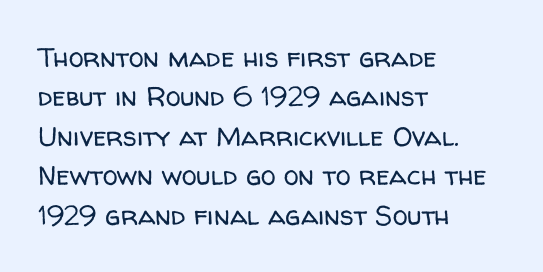
{"italic": "no", "bold": "no", "underline": "no", "align": "left", "line_spacing": "normal", "line_spacing_ratio": 1.46, "letter_spacing": "normal", "letter_spacing_em": 0.0, "glyph_px": 27}
